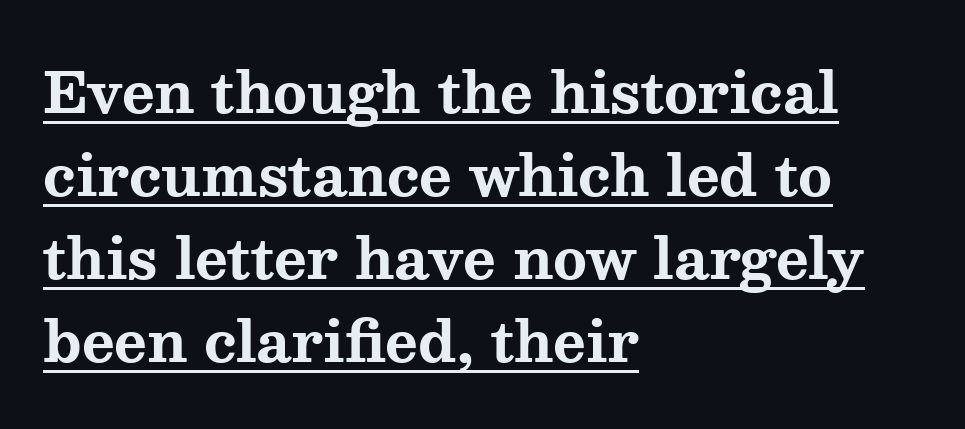
The image shows 56 px bold, wide serif type, upright; set left-aligned, normal line spacing (1.48x), normal letter spacing, underlined; medium stroke contrast and a medium x-height.
